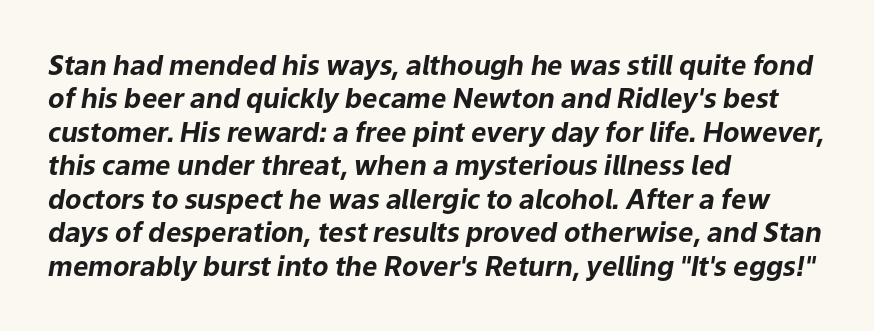
These lines keep a tight, regular rhythm from letter to letter. Alignment: flush left. An italicized treatment has been applied to the whole sample. The characters look thick and weighty, a clear bold.
